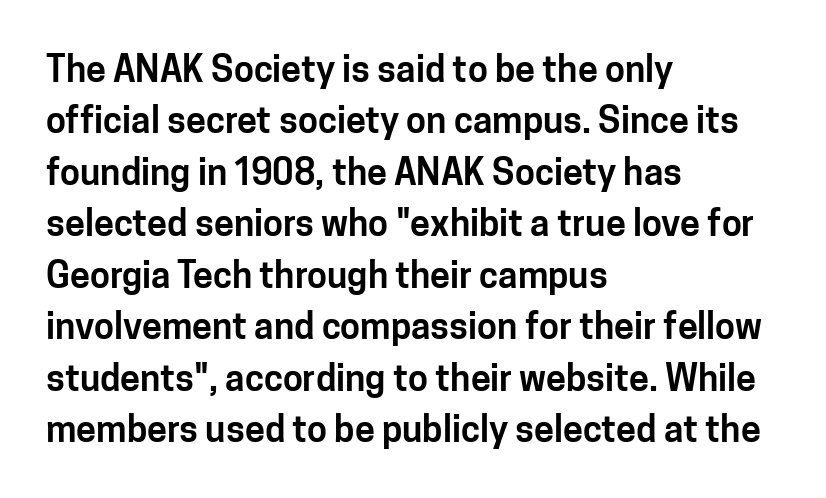
{"serif": "no", "italic": "no", "width": "normal", "stroke_contrast": "low", "x_height": "medium", "monospaced": "no", "underline": "no", "align": "left", "line_spacing": "normal", "line_spacing_ratio": 1.43, "letter_spacing": "normal", "letter_spacing_em": 0.0, "glyph_px": 36}
